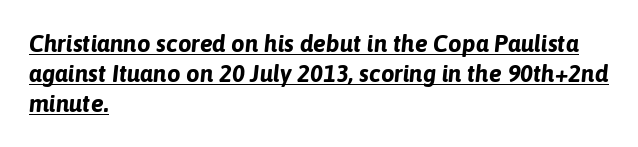
This rendering features underlined lettering. The letters are bold, with thick, heavy strokes. Between one letter and the next there's only the usual sliver of space. Horizontal alignment here is leftward, the default for most running prose. The designer left line spacing at the default. Compared with ordinary roman type, these characters are visibly tilted.
